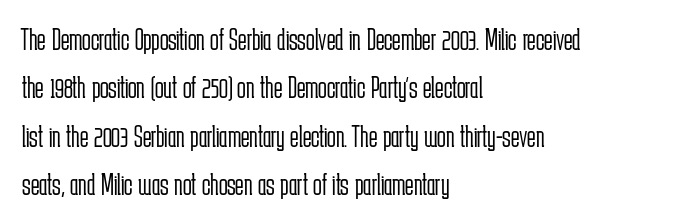
The image shows 32 px light, condensed sans-serif type, upright; set left-aligned, normal line spacing (1.51x), normal letter spacing, not underlined; low stroke contrast and a medium x-height.
